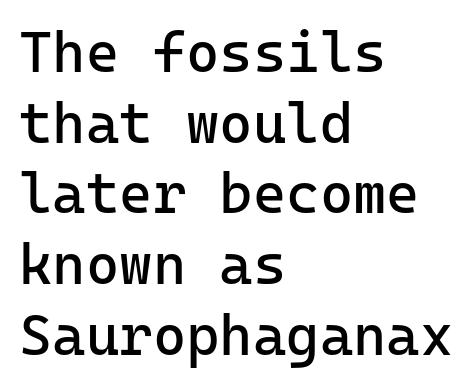
Q: Is the text bold? A: No.
Q: Is the text italic (slanted)? A: No, it is upright.
Q: Is the typeface a serif or a sans-serif typeface? A: Sans-serif.
Q: Is the text underlined? A: No.
Q: How is the paragraph aligned? A: Left-aligned.
Q: Is the spacing between letters normal or unusually wide? A: Normal.
Q: Width (condensed, normal, or wide)? A: Normal.
Q: Stroke contrast? A: Low.
Q: x-height? A: Medium.
Q: Monospaced? A: Yes.
